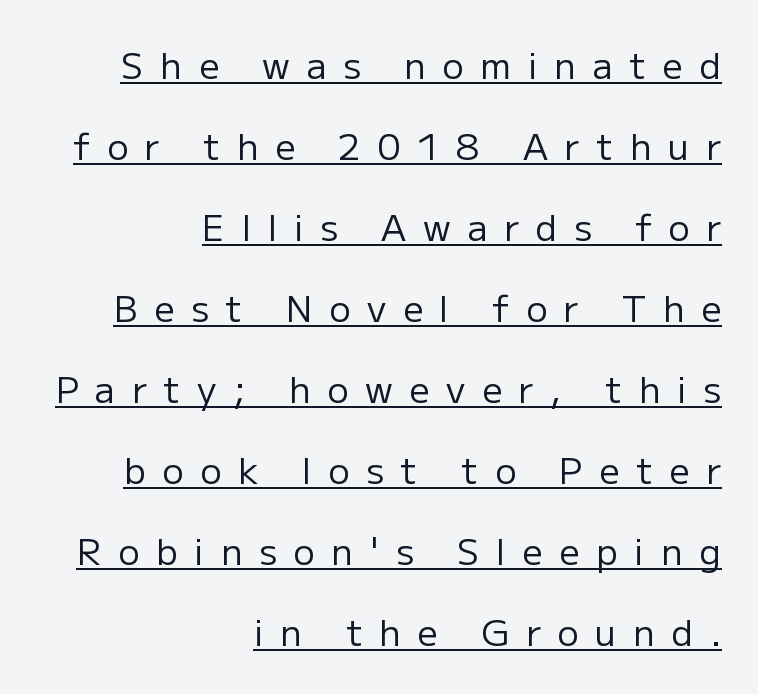
{"serif": "no", "italic": "no", "bold": "no", "weight": "regular", "width": "normal", "stroke_contrast": "low", "x_height": "medium", "monospaced": "no", "underline": "yes", "align": "right", "line_spacing": "loose", "line_spacing_ratio": 2.25, "letter_spacing": "wide", "letter_spacing_em": 0.46, "glyph_px": 36}
